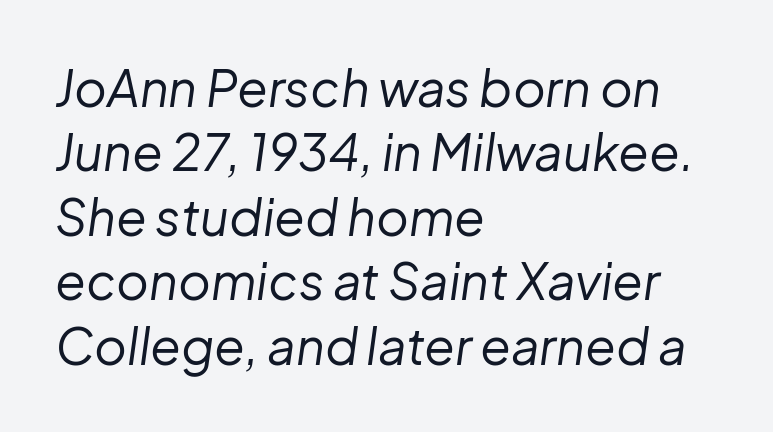
Here the designer chose a conventional face with non-uniform glyph widths. The text carries the slant typical of an italic or oblique font. The passage shown is not underscored anywhere. This rendering leaves character spacing at its baseline value. Is the block centered? No — it sits flush against the left margin.
